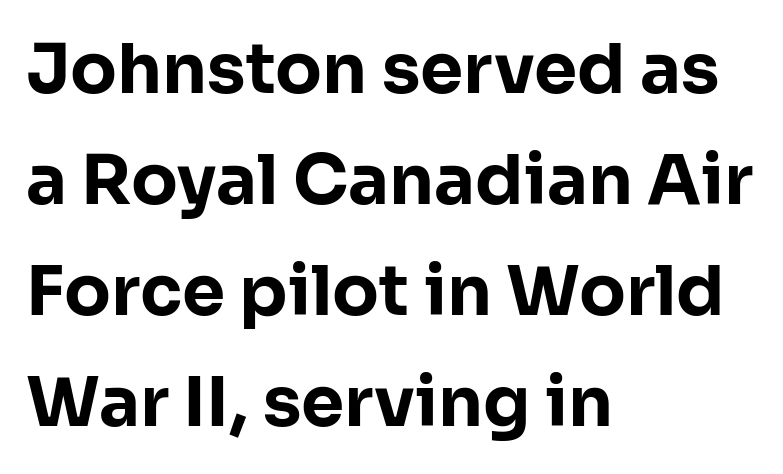
The letters advance in unequal steps, a hallmark of proportional type. Caption: multi-line text, flush left, ragged right. Compared with typical paragraphs, the rows here are spaced about the same. The baseline area is clear.
